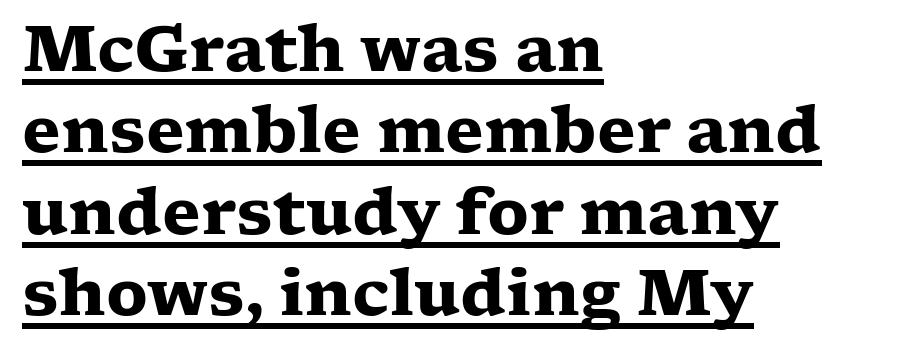
The image shows 63 px heavy, wide serif type, upright; set left-aligned, normal line spacing (1.29x), normal letter spacing, underlined; low stroke contrast and a medium x-height.
